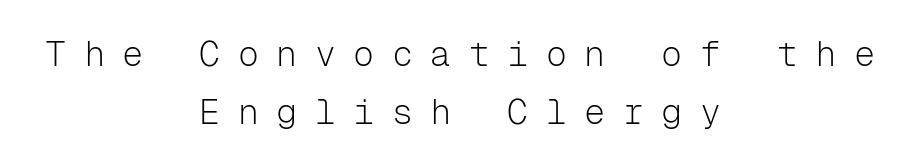
Q: Is the text bold? A: No.
Q: Is the text italic (slanted)? A: No, it is upright.
Q: Is the typeface a serif or a sans-serif typeface? A: Sans-serif.
Q: Is the text underlined? A: No.
Q: How is the paragraph aligned? A: Centered.
Q: Is the spacing between letters normal or unusually wide? A: Unusually wide.
Q: Is the spacing between lines tight, normal or loose? A: Normal.
Q: Width (condensed, normal, or wide)? A: Normal.
Q: Stroke contrast? A: Low.
Q: x-height? A: Medium.
Q: Monospaced? A: Yes.
